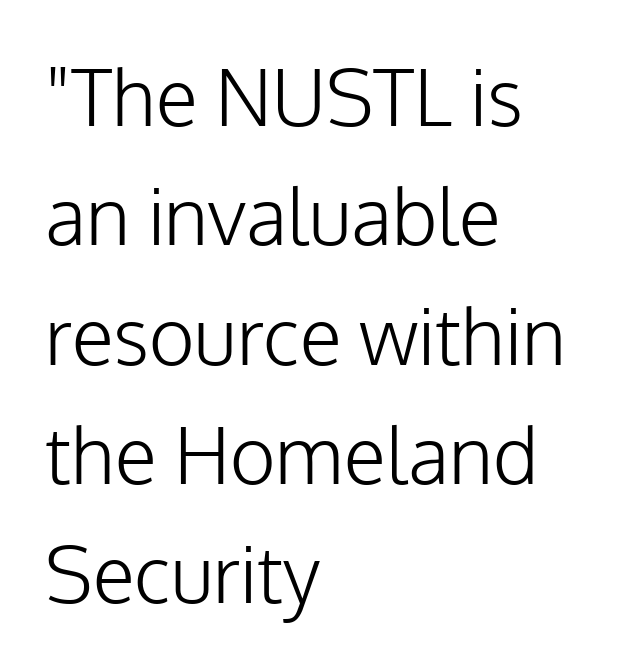
Q: Is the text bold? A: No.
Q: Is the text italic (slanted)? A: No, it is upright.
Q: Is the typeface a serif or a sans-serif typeface? A: Sans-serif.
Q: Is the text underlined? A: No.
Q: How is the paragraph aligned? A: Left-aligned.
Q: Is the spacing between letters normal or unusually wide? A: Normal.
Q: Is the spacing between lines tight, normal or loose? A: Normal.
Q: Width (condensed, normal, or wide)? A: Normal.
Q: Stroke contrast? A: Low.
Q: x-height? A: Medium.
Q: Monospaced? A: No.
